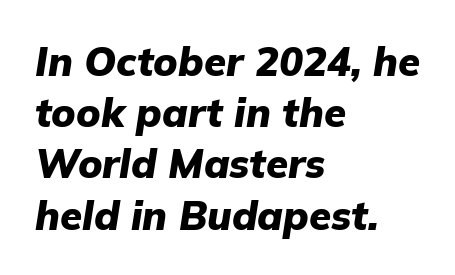
{"italic": "yes", "lean": "right", "slant_degrees": 9, "bold": "yes", "weight": "heavy", "width": "normal", "stroke_contrast": "low", "x_height": "medium", "monospaced": "no", "underline": "no", "align": "left", "line_spacing": "normal", "line_spacing_ratio": 1.28, "letter_spacing": "normal", "letter_spacing_em": 0.0, "glyph_px": 40}
